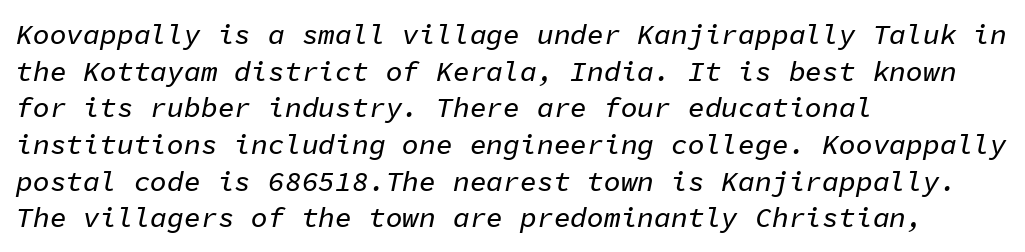
{"italic": "yes", "lean": "right", "slant_degrees": 11, "width": "normal", "stroke_contrast": "low", "x_height": "medium", "monospaced": "yes", "underline": "no", "align": "left", "line_spacing": "normal", "line_spacing_ratio": 1.31, "letter_spacing": "normal", "letter_spacing_em": 0.0, "glyph_px": 28}
